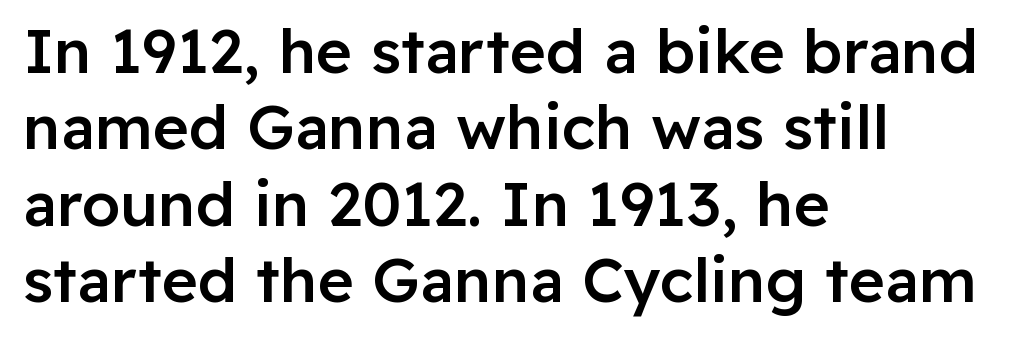
The image shows 62 px semibold sans-serif type, upright; set left-aligned, line spacing 1.23x, normal letter spacing, not underlined; low stroke contrast and a medium x-height.
